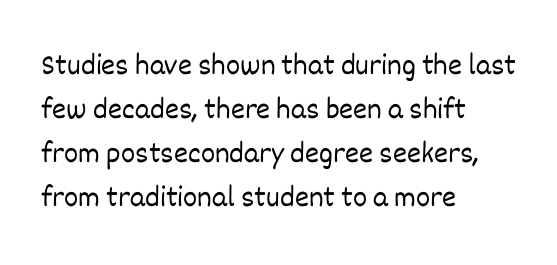
Q: Is the text bold? A: No.
Q: Is the text italic (slanted)? A: No, it is upright.
Q: Is the text underlined? A: No.
Q: How is the paragraph aligned? A: Left-aligned.
Q: Is the spacing between letters normal or unusually wide? A: Normal.
Q: Is the spacing between lines tight, normal or loose? A: Normal.
Q: Width (condensed, normal, or wide)? A: Normal.
Q: Stroke contrast? A: Low.
Q: x-height? A: Large.
Q: Monospaced? A: No.
